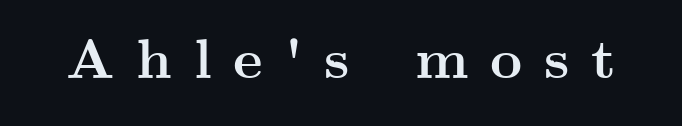
Q: Is the text bold? A: Yes.
Q: Is the text italic (slanted)? A: No, it is upright.
Q: Is the typeface a serif or a sans-serif typeface? A: Serif.
Q: Is the text underlined? A: No.
Q: Is the spacing between letters normal or unusually wide? A: Unusually wide.
Q: Width (condensed, normal, or wide)? A: Wide.
Q: Stroke contrast? A: Medium.
Q: x-height? A: Small.
Q: Monospaced? A: No.
